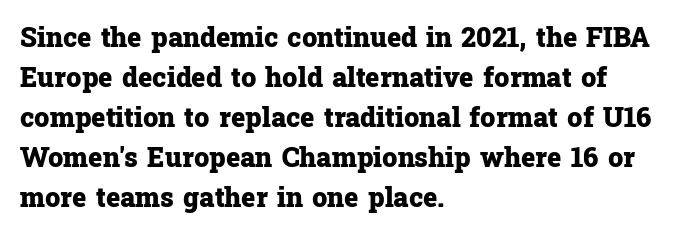
{"italic": "no", "bold": "yes", "underline": "no", "align": "left", "line_spacing": "normal", "line_spacing_ratio": 1.48, "letter_spacing": "normal", "letter_spacing_em": 0.0, "glyph_px": 27}
